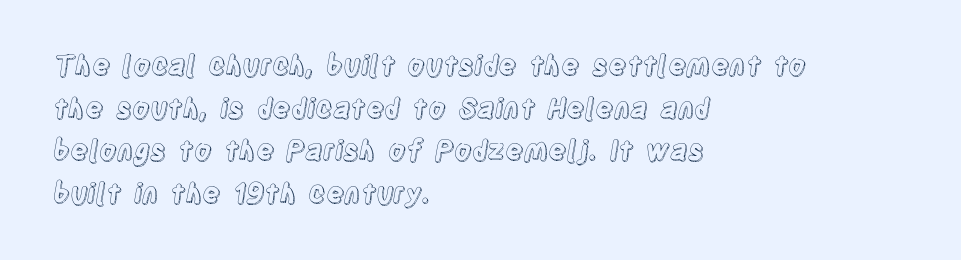
Q: Is the text italic (slanted)? A: Yes.
Q: Is the text underlined? A: No.
Q: How is the paragraph aligned? A: Left-aligned.
Q: Is the spacing between letters normal or unusually wide? A: Normal.
Q: Is the spacing between lines tight, normal or loose? A: Normal.
